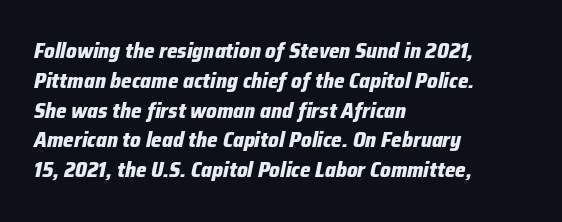
{"italic": "yes", "lean": "right", "slant_degrees": 12, "bold": "yes", "underline": "no", "align": "left", "line_spacing": "normal", "line_spacing_ratio": 1.42, "letter_spacing": "normal", "letter_spacing_em": 0.0, "glyph_px": 21}
